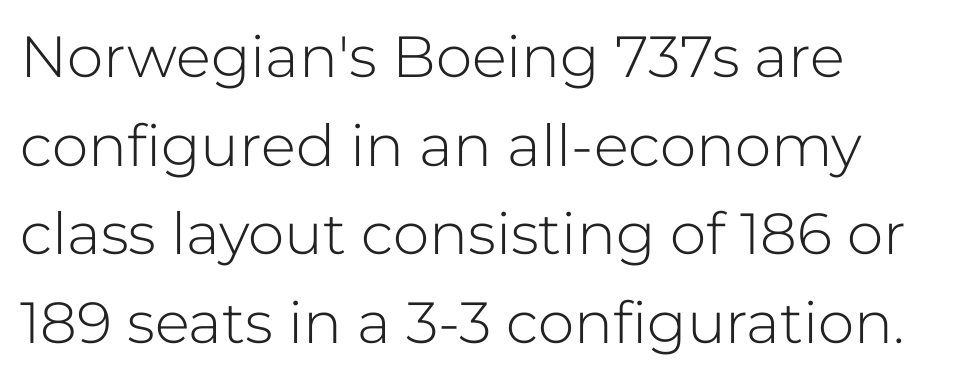
Q: Is the text bold? A: No.
Q: Is the text italic (slanted)? A: No, it is upright.
Q: Is the typeface a serif or a sans-serif typeface? A: Sans-serif.
Q: Is the text underlined? A: No.
Q: How is the paragraph aligned? A: Left-aligned.
Q: Is the spacing between letters normal or unusually wide? A: Normal.
Q: Is the spacing between lines tight, normal or loose? A: Normal.
Q: Width (condensed, normal, or wide)? A: Normal.
Q: Stroke contrast? A: Low.
Q: x-height? A: Medium.
Q: Monospaced? A: No.
